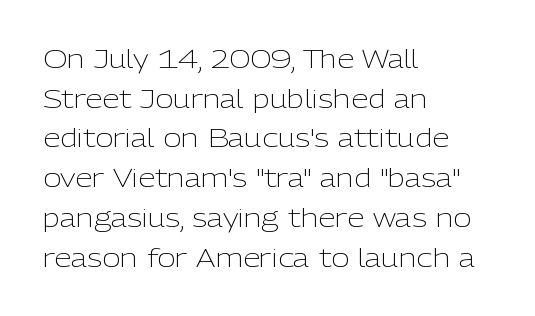
Q: Is the text bold? A: No.
Q: Is the text italic (slanted)? A: No, it is upright.
Q: Is the text underlined? A: No.
Q: How is the paragraph aligned? A: Left-aligned.
Q: Is the spacing between letters normal or unusually wide? A: Normal.
Q: Is the spacing between lines tight, normal or loose? A: Normal.
